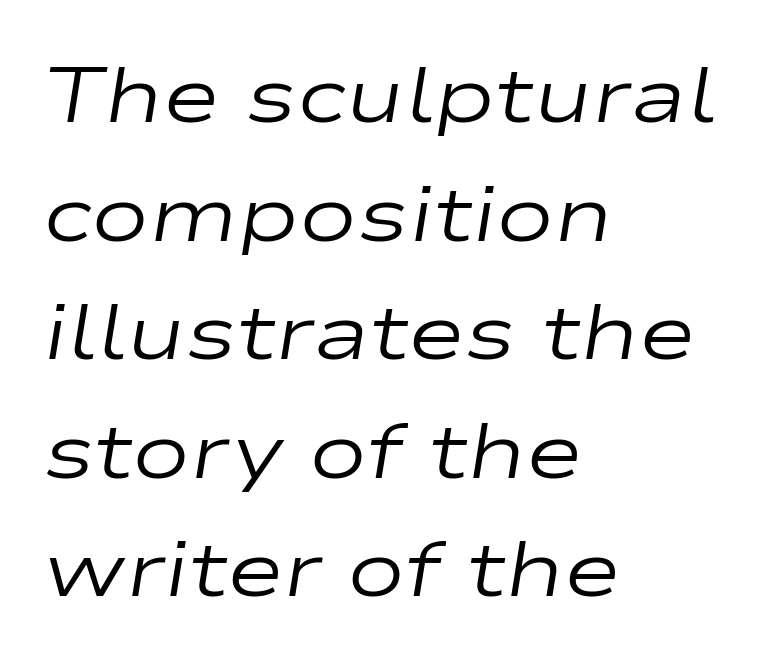
Line starts are locked; line ends wander. A typesetter would call this proportional, since set widths differ per character. Clear beneath every line of the passage. Regarding leading, the lines here are spaced in the standard way. The passage shown is not bold in any degree. A typesetter would call this zero additional tracking.
